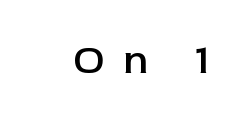
Nobody drew a line under any word here. Style check: upright. Serifs: no, the terminals of the letterforms are clean. Honestly, the letter spacing is so wide it's the main thing you notice.
